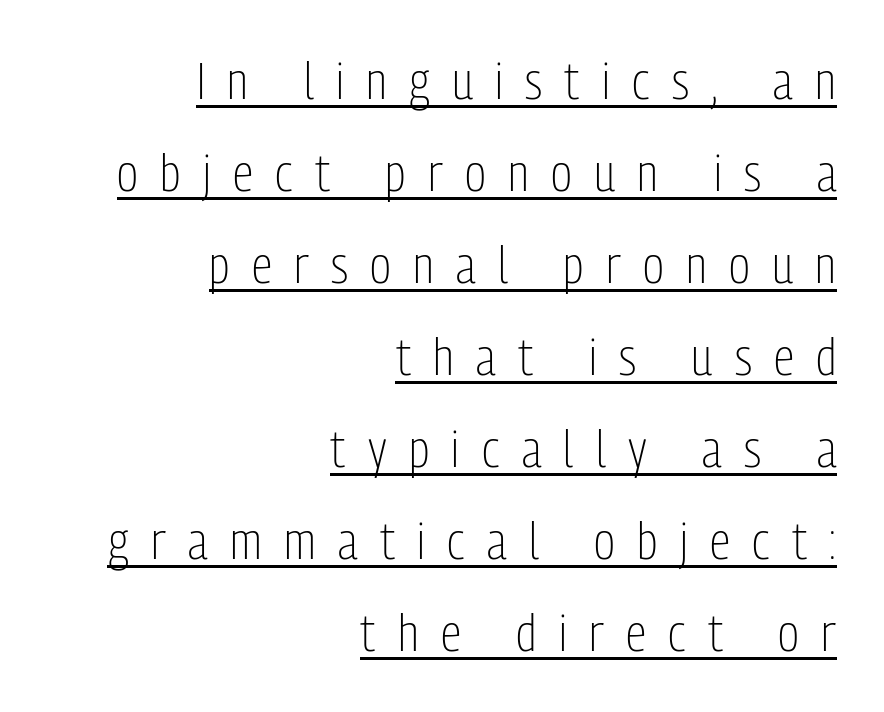
Observe the absence of serifs on each vertical stroke in this sample. The letters stand upright; this is a roman face. The rendering inserts visible extra space after every character. Is this a fixed-width face? No — the glyphs have proportional, varying widths.
